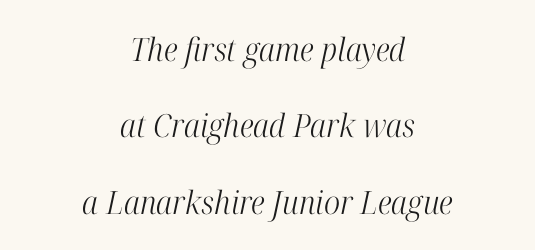
{"serif": "yes", "italic": "yes", "lean": "right", "slant_degrees": 12, "bold": "no", "weight": "light", "width": "condensed", "stroke_contrast": "high", "x_height": "medium", "monospaced": "no", "underline": "no", "align": "center", "line_spacing": "loose", "line_spacing_ratio": 2.39, "letter_spacing": "normal", "letter_spacing_em": 0.0, "glyph_px": 32}
